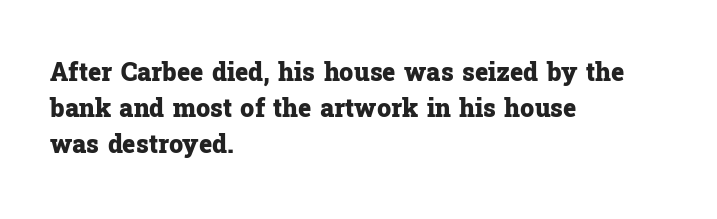
Typesetter's note: full bold, strokes at maximum text heaviness. Rendered with straight, roman letterforms. The line-height multiplier appears to be the usual default. Words appear dense and cohesive because spacing is normal. A student would call this left alignment; a typographer would say flush left, rag right. The baseline area is clear.
